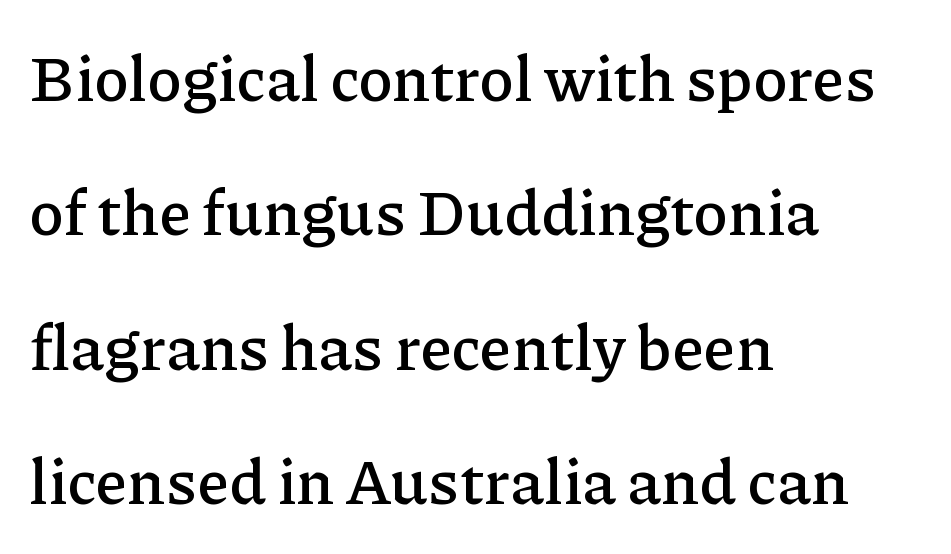
The image shows 64 px serif type, upright; set left-aligned, loose line spacing (2.1x), normal letter spacing, not underlined; low stroke contrast and a medium x-height.
